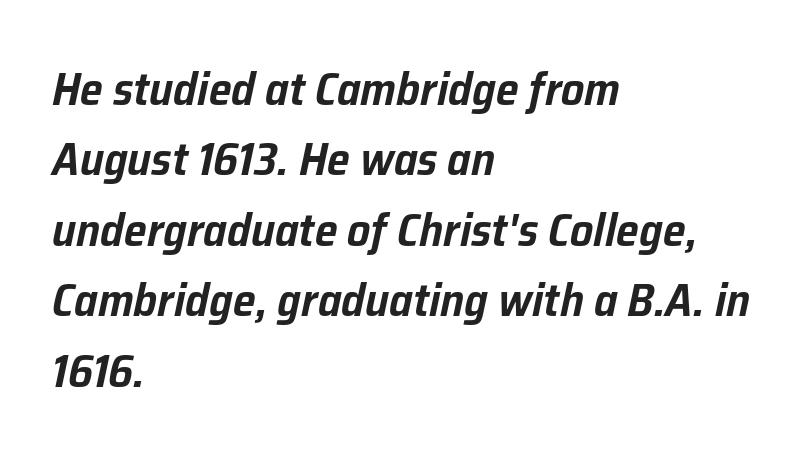
The image shows 46 px text type, italic (leaning right); set left-aligned, normal line spacing (1.53x), normal letter spacing, not underlined; low stroke contrast and a medium x-height.
